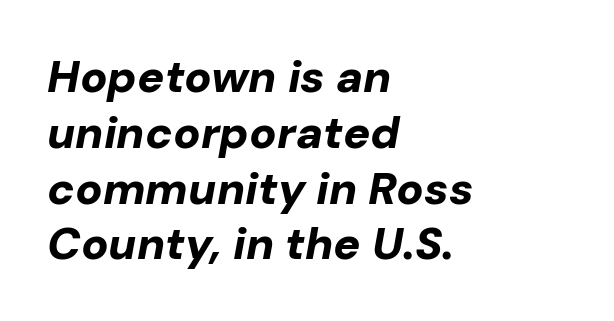
The image shows 45 px bold type, italic (leaning right); set left-aligned, line spacing 1.24x, normal letter spacing, not underlined; low stroke contrast and a medium x-height.
